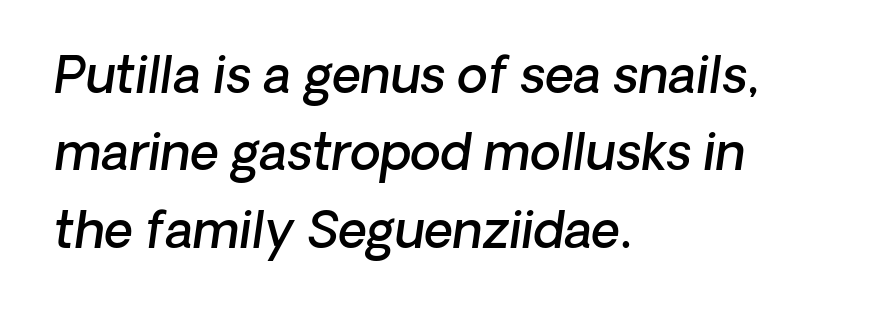
{"serif": "no", "bold": "semi", "weight": "semibold", "width": "normal", "stroke_contrast": "low", "x_height": "medium", "monospaced": "no", "underline": "no", "align": "left", "line_spacing": "normal", "line_spacing_ratio": 1.55, "letter_spacing": "normal", "letter_spacing_em": 0.0, "glyph_px": 50}
